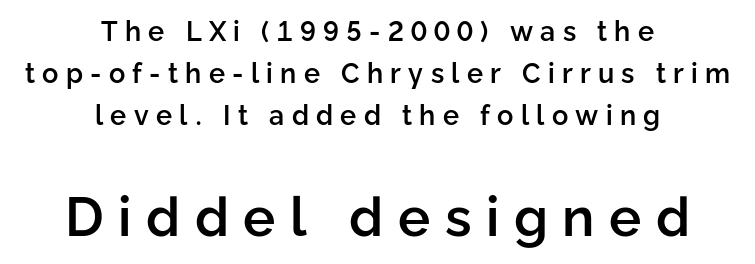
The image shows 54 px semibold sans-serif type, upright; set centered, normal line spacing (1.56x), unusually wide letter spacing (+0.27 em), not underlined; the second (bottom) block is 2.0x larger; low stroke contrast and a medium x-height.
